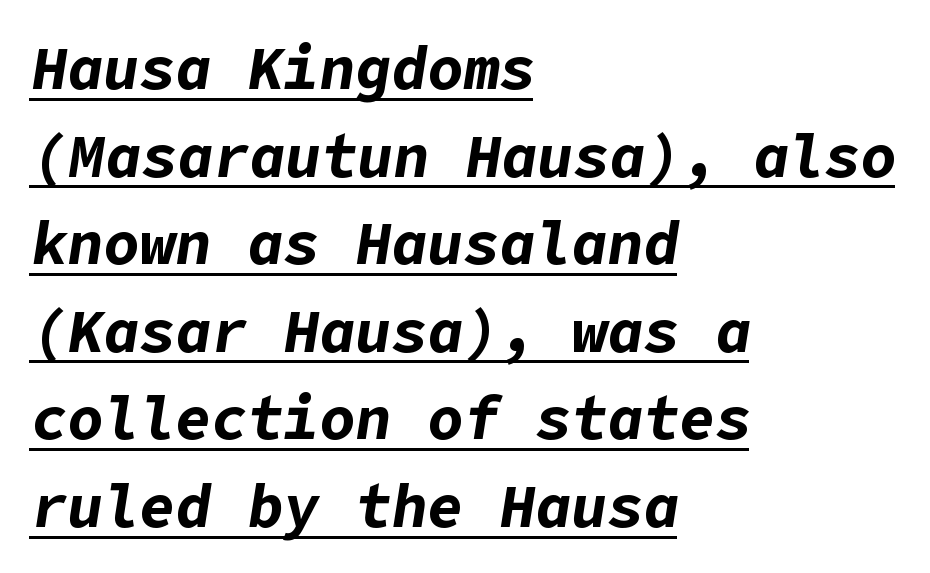
Q: Is the text bold? A: Yes.
Q: Is the text italic (slanted)? A: Yes, it leans right by about 9 degrees.
Q: Is the text underlined? A: Yes.
Q: How is the paragraph aligned? A: Left-aligned.
Q: Is the spacing between letters normal or unusually wide? A: Normal.
Q: Is the spacing between lines tight, normal or loose? A: Normal.
Q: Width (condensed, normal, or wide)? A: Normal.
Q: Stroke contrast? A: Low.
Q: x-height? A: Medium.
